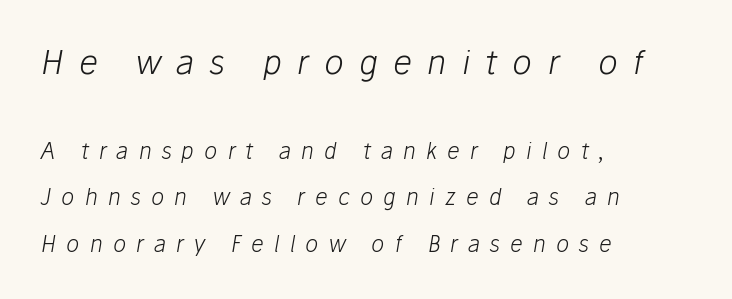
Q: Is the text bold? A: No.
Q: Is the text italic (slanted)? A: Yes, it leans right by about 10 degrees.
Q: Is the text underlined? A: No.
Q: How is the paragraph aligned? A: Left-aligned.
Q: Is the spacing between letters normal or unusually wide? A: Unusually wide.
Q: Is the spacing between lines tight, normal or loose? A: Loose.
Q: Which block of text is set in a larger size, the first (top) or the second (bottom)? A: The first (top) one.
Q: Width (condensed, normal, or wide)? A: Normal.
Q: Stroke contrast? A: Low.
Q: x-height? A: Medium.
Q: Monospaced? A: No.
